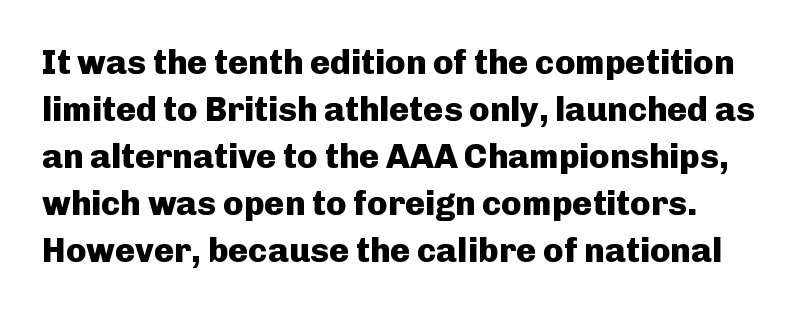
The image shows 34 px heavy sans-serif type, upright; set normal line spacing (1.38x), normal letter spacing, not underlined; low stroke contrast and a medium x-height.
